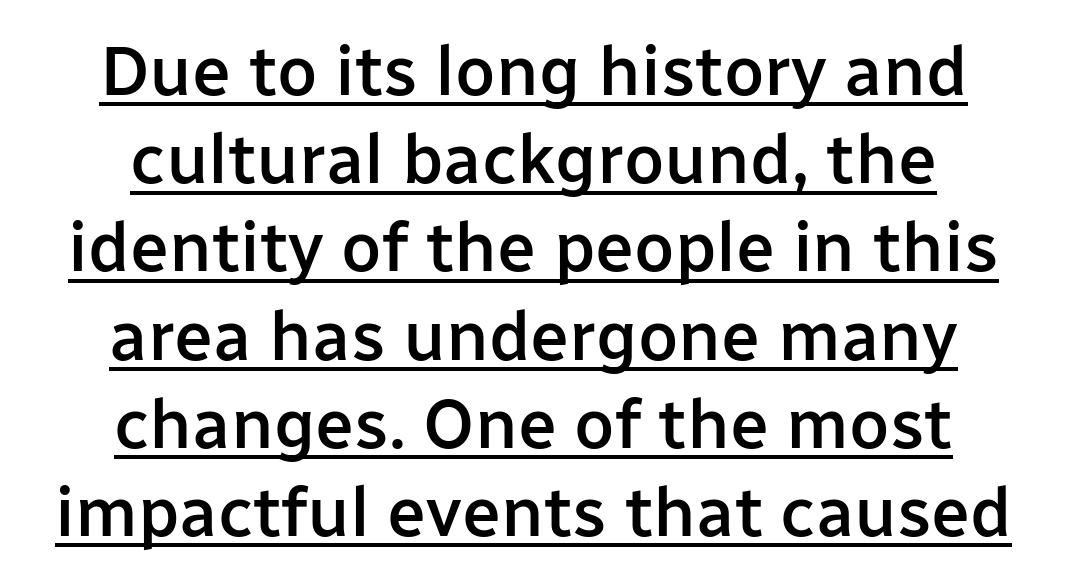
Q: Is the text bold? A: Semi-bold.
Q: Is the text italic (slanted)? A: No, it is upright.
Q: Is the typeface a serif or a sans-serif typeface? A: Sans-serif.
Q: Is the text underlined? A: Yes.
Q: How is the paragraph aligned? A: Centered.
Q: Is the spacing between letters normal or unusually wide? A: Normal.
Q: Is the spacing between lines tight, normal or loose? A: Normal.
Q: Width (condensed, normal, or wide)? A: Normal.
Q: Stroke contrast? A: Low.
Q: x-height? A: Medium.
Q: Monospaced? A: No.
